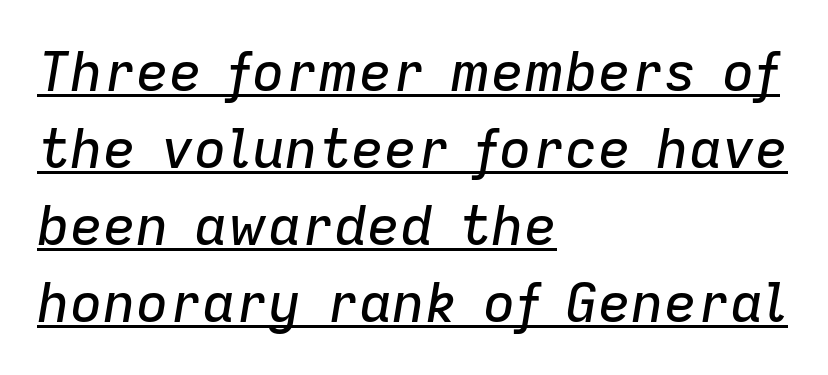
{"italic": "yes", "lean": "right", "slant_degrees": 9, "width": "normal", "stroke_contrast": "low", "x_height": "medium", "monospaced": "no", "underline": "yes", "align": "left", "line_spacing": "normal", "line_spacing_ratio": 1.4, "letter_spacing": "normal", "letter_spacing_em": 0.0, "glyph_px": 55}
